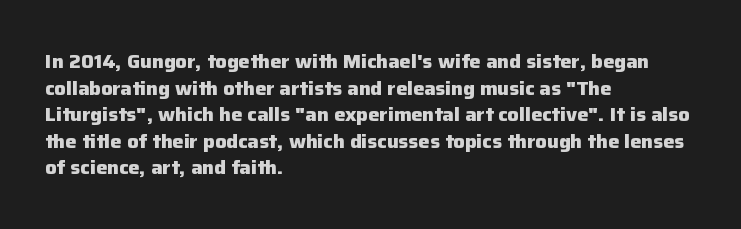
Q: Is the text bold? A: Yes.
Q: Is the text italic (slanted)? A: No, it is upright.
Q: Is the text underlined? A: No.
Q: How is the paragraph aligned? A: Left-aligned.
Q: Is the spacing between letters normal or unusually wide? A: Normal.
Q: Is the spacing between lines tight, normal or loose? A: Normal.
